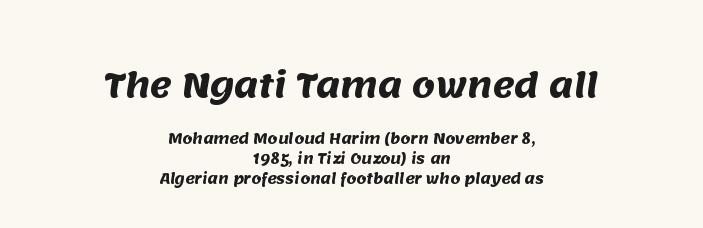
Q: Is the text bold? A: Yes.
Q: Is the typeface a serif or a sans-serif typeface? A: Sans-serif.
Q: Is the text underlined? A: No.
Q: How is the paragraph aligned? A: Centered.
Q: Is the spacing between letters normal or unusually wide? A: Normal.
Q: Is the spacing between lines tight, normal or loose? A: Normal.
Q: Which block of text is set in a larger size, the first (top) or the second (bottom)? A: The first (top) one.
Q: Width (condensed, normal, or wide)? A: Normal.
Q: Stroke contrast? A: Medium.
Q: x-height? A: Large.
Q: Monospaced? A: No.
